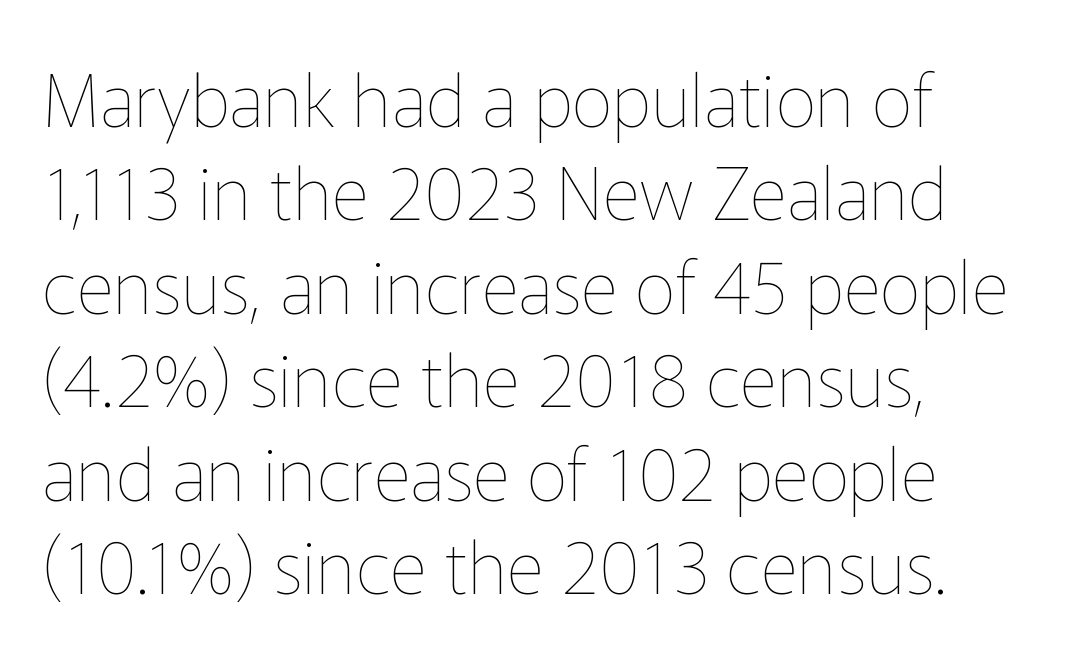
Designer's note — italics off, roman on. Rows of type keep a routine distance in the vertical direction. Varying glyph widths throughout — classic text-font behaviour. Line beginnings align vertically; line endings do not.
